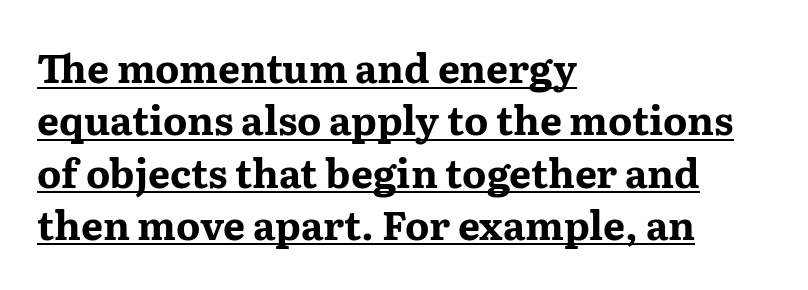
Q: Is the text bold? A: Yes.
Q: Is the text italic (slanted)? A: No, it is upright.
Q: Is the typeface a serif or a sans-serif typeface? A: Serif.
Q: Is the text underlined? A: Yes.
Q: How is the paragraph aligned? A: Left-aligned.
Q: Is the spacing between letters normal or unusually wide? A: Normal.
Q: Is the spacing between lines tight, normal or loose? A: Normal.
Q: Width (condensed, normal, or wide)? A: Wide.
Q: Stroke contrast? A: Medium.
Q: x-height? A: Medium.
Q: Monospaced? A: No.
